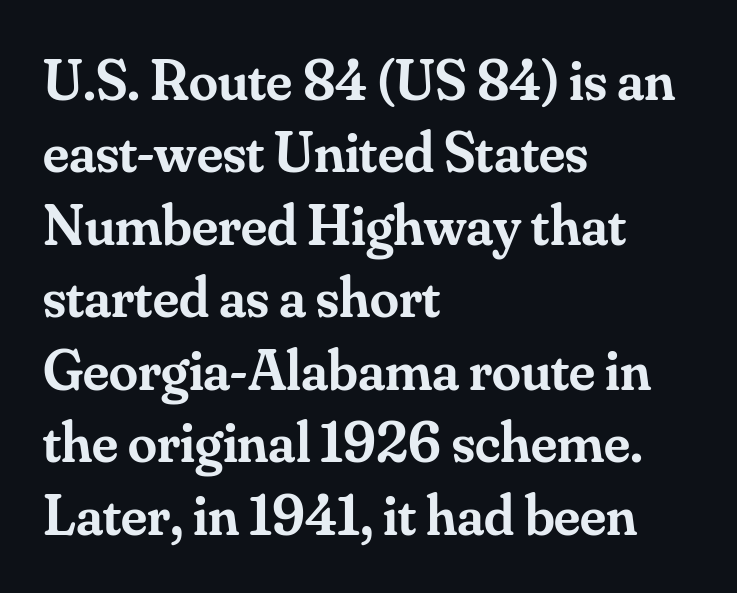
{"serif": "yes", "italic": "no", "bold": "semi", "weight": "semibold", "width": "normal", "stroke_contrast": "medium", "x_height": "small", "monospaced": "no", "underline": "no", "align": "left", "line_spacing": "normal", "line_spacing_ratio": 1.25, "letter_spacing": "normal", "letter_spacing_em": 0.0, "glyph_px": 58}
